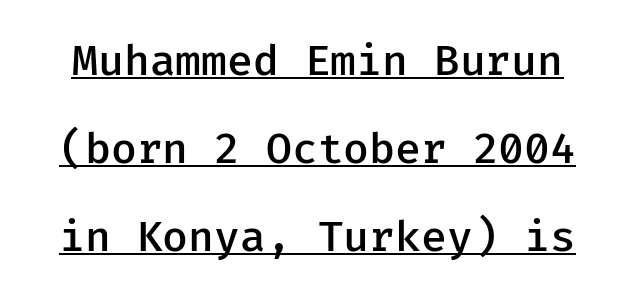
{"serif": "no", "italic": "no", "bold": "semi", "weight": "semibold", "width": "normal", "stroke_contrast": "low", "x_height": "medium", "monospaced": "yes", "underline": "yes", "line_spacing": "loose", "line_spacing_ratio": 2.1, "letter_spacing": "normal", "letter_spacing_em": 0.0, "glyph_px": 42}
